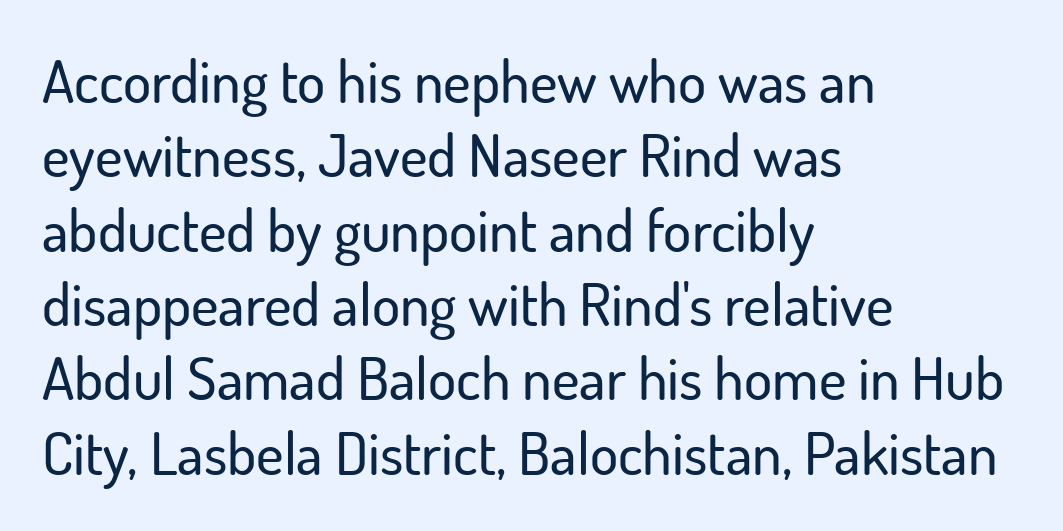
Q: Is the text italic (slanted)? A: No, it is upright.
Q: Is the typeface a serif or a sans-serif typeface? A: Sans-serif.
Q: Is the text underlined? A: No.
Q: How is the paragraph aligned? A: Left-aligned.
Q: Is the spacing between letters normal or unusually wide? A: Normal.
Q: Is the spacing between lines tight, normal or loose? A: Normal.
Q: Width (condensed, normal, or wide)? A: Normal.
Q: Stroke contrast? A: Low.
Q: x-height? A: Small.
Q: Monospaced? A: No.
